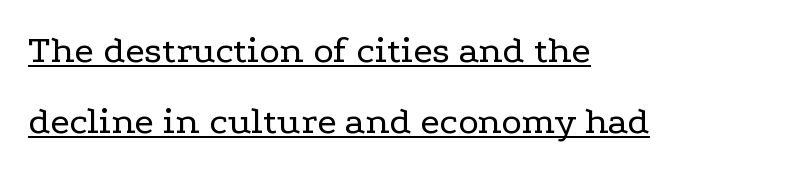
{"serif": "yes", "italic": "no", "bold": "no", "weight": "regular", "width": "wide", "stroke_contrast": "low", "x_height": "medium", "monospaced": "no", "underline": "yes", "align": "left", "line_spacing_ratio": 1.82, "letter_spacing": "normal", "letter_spacing_em": 0.0, "glyph_px": 39}
